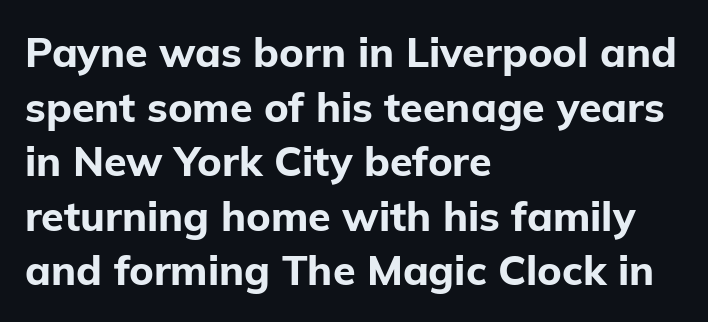
This rendering uses left alignment, leaving the right contour irregular. The glyphs in this specimen are sans serif. The letters stand upright; this is a roman face. The rendering uses natural spacing where letterforms have individual widths. Vertical spacing — default. Descenders are the only things crossing below the line.
